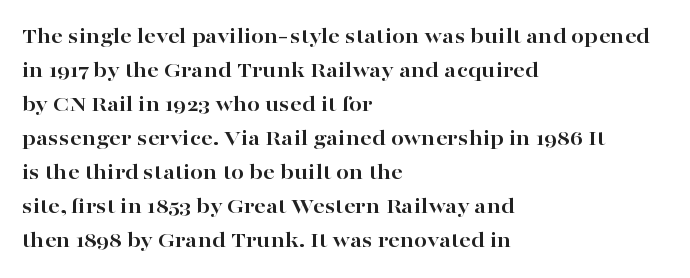
{"italic": "no", "bold": "yes", "underline": "no", "align": "left", "line_spacing": "normal", "line_spacing_ratio": 1.48, "letter_spacing": "normal", "letter_spacing_em": 0.0, "glyph_px": 23}
